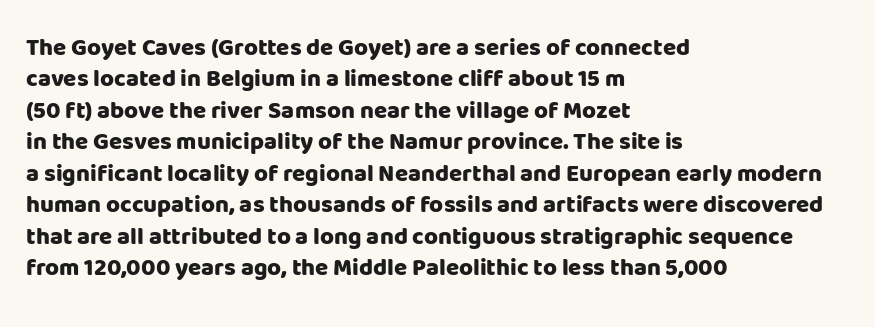
Caption: standard tracking, unaltered. In CSS terms this would be text-align: left. Unlike italic type, these characters show no tilt at all. A dark, heavy texture on the line: the type is bold.
